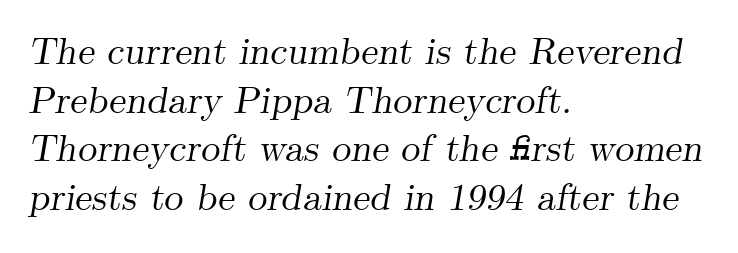
Q: Is the text italic (slanted)? A: Yes, it leans right by about 9 degrees.
Q: Is the typeface a serif or a sans-serif typeface? A: Serif.
Q: Is the text underlined? A: No.
Q: How is the paragraph aligned? A: Left-aligned.
Q: Is the spacing between letters normal or unusually wide? A: Normal.
Q: Is the spacing between lines tight, normal or loose? A: Normal.
Q: Width (condensed, normal, or wide)? A: Normal.
Q: Stroke contrast? A: Medium.
Q: x-height? A: Small.
Q: Monospaced? A: No.
